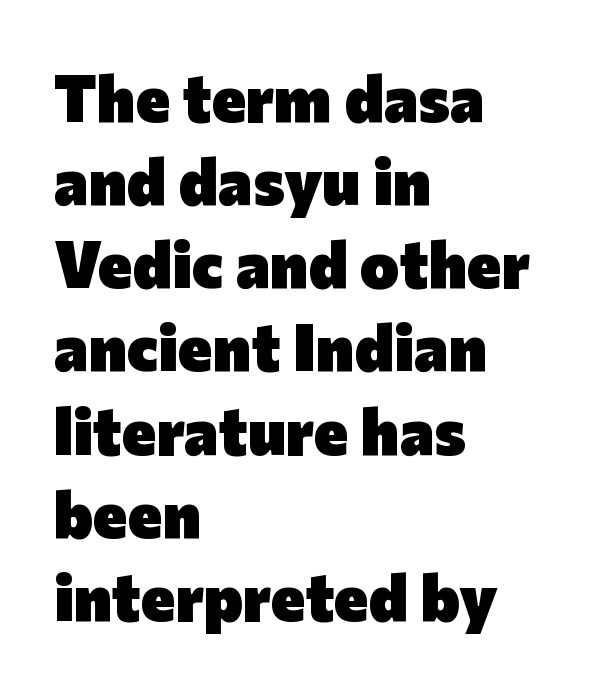
{"serif": "no", "italic": "no", "bold": "yes", "weight": "heavy", "width": "normal", "stroke_contrast": "low", "x_height": "medium", "monospaced": "no", "underline": "no", "align": "left", "line_spacing": "normal", "line_spacing_ratio": 1.26, "letter_spacing": "normal", "letter_spacing_em": 0.0, "glyph_px": 66}
